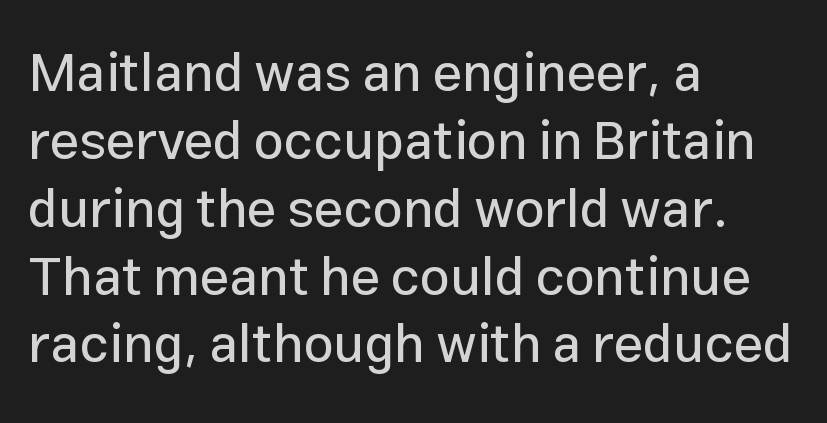
The image shows 53 px sans-serif type, upright; set left-aligned, normal line spacing (1.28x), normal letter spacing, not underlined; low stroke contrast and a medium x-height.
